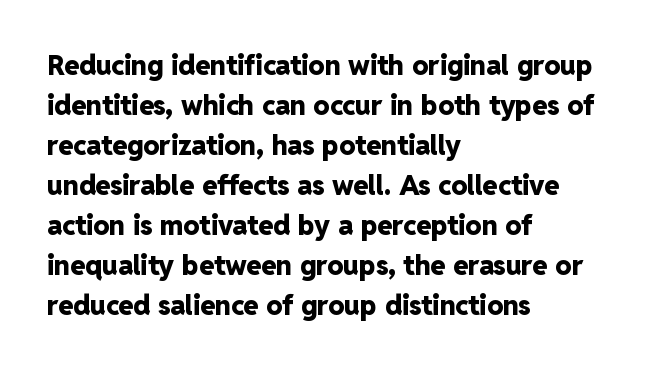
The image shows 27 px bold type, upright; set left-aligned, normal line spacing (1.48x), normal letter spacing, not underlined.
